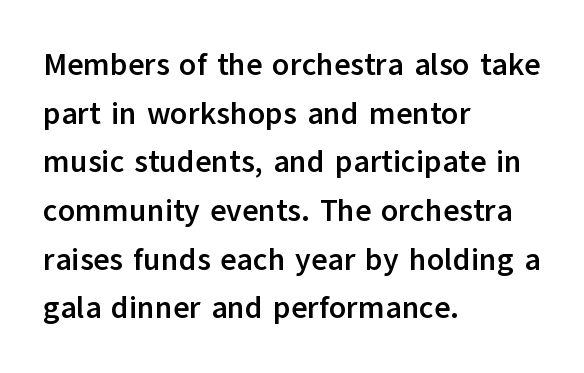
{"serif": "no", "italic": "no", "bold": "yes", "weight": "semibold", "width": "normal", "stroke_contrast": "low", "x_height": "medium", "monospaced": "no", "underline": "no", "align": "left", "line_spacing": "normal", "line_spacing_ratio": 1.57, "letter_spacing": "normal", "letter_spacing_em": 0.0, "glyph_px": 31}
